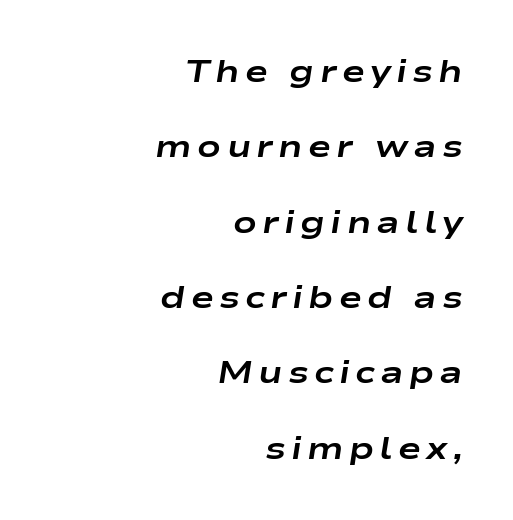
Q: Is the text bold? A: Yes.
Q: Is the text italic (slanted)? A: Yes, it leans right by about 9 degrees.
Q: Is the text underlined? A: No.
Q: How is the paragraph aligned? A: Right-aligned.
Q: Is the spacing between lines tight, normal or loose? A: Loose.
Q: Width (condensed, normal, or wide)? A: Wide.
Q: Stroke contrast? A: Low.
Q: x-height? A: Medium.
Q: Monospaced? A: No.
